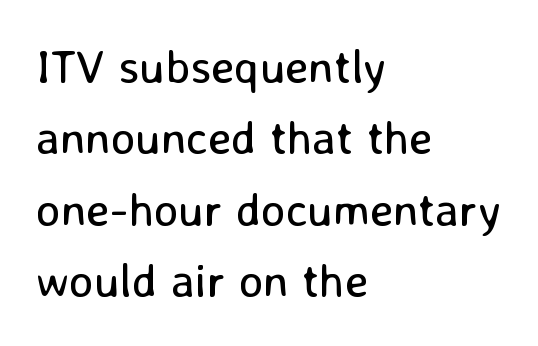
{"serif": "no", "italic": "no", "bold": "no", "weight": "regular", "width": "normal", "stroke_contrast": "low", "x_height": "medium", "monospaced": "no", "underline": "no", "align": "left", "line_spacing": "normal", "line_spacing_ratio": 1.52, "letter_spacing": "normal", "letter_spacing_em": 0.0, "glyph_px": 47}
